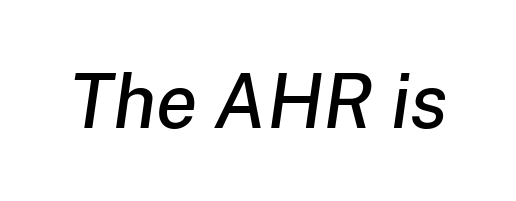
Q: Is the text italic (slanted)? A: Yes, it leans right by about 8 degrees.
Q: Is the text underlined? A: No.
Q: Is the spacing between letters normal or unusually wide? A: Normal.
Q: Width (condensed, normal, or wide)? A: Normal.
Q: Stroke contrast? A: Low.
Q: x-height? A: Medium.
Q: Monospaced? A: No.
